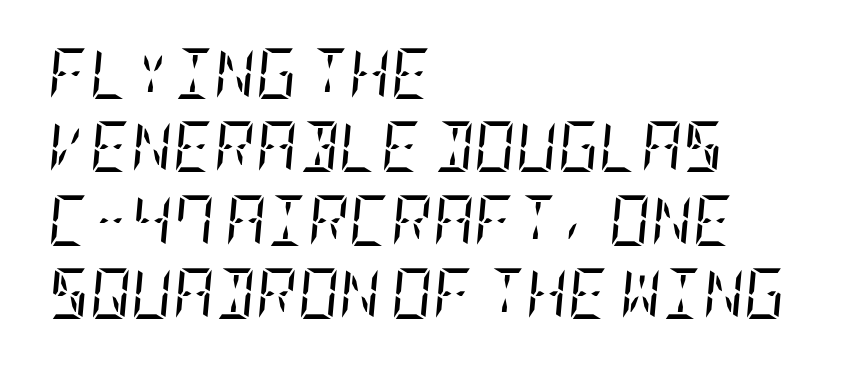
{"serif": "yes", "italic": "yes", "lean": "right", "slant_degrees": 5, "bold": "no", "weight": "regular", "width": "condensed", "stroke_contrast": "low", "x_height": "large", "underline": "no", "align": "left", "line_spacing": "normal", "line_spacing_ratio": 1.44, "letter_spacing": "normal", "letter_spacing_em": 0.0, "glyph_px": 51}
